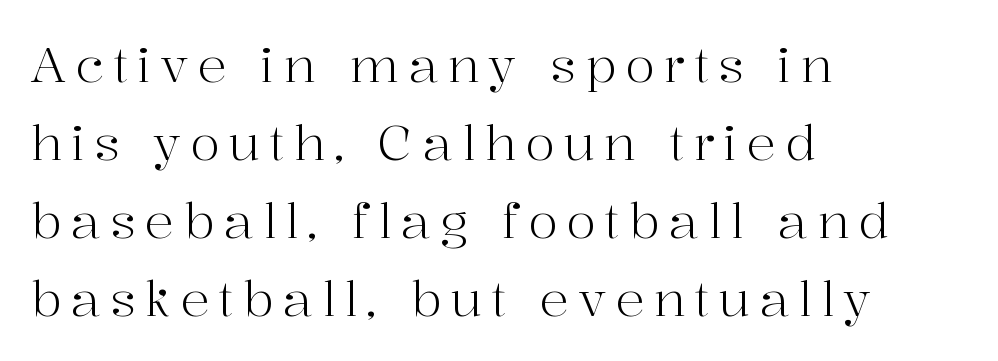
Spacing verdict: proportional, widths tailored to each character. A serif font was chosen for this passage. Descenders hang freely into open space. The strokes carry an ordinary text weight at most.
